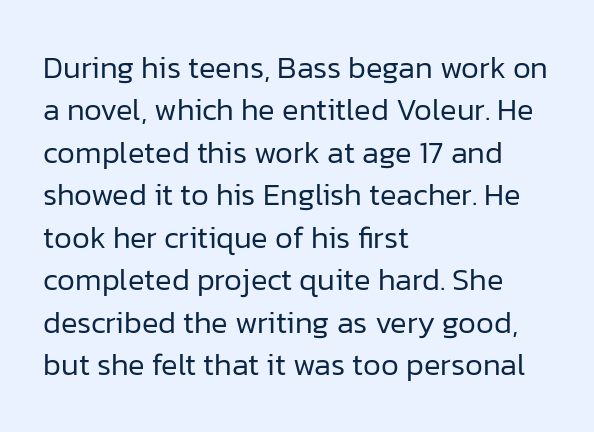
{"serif": "no", "italic": "no", "bold": "no", "weight": "regular", "width": "normal", "stroke_contrast": "low", "x_height": "medium", "monospaced": "no", "underline": "no", "align": "left", "line_spacing": "normal", "line_spacing_ratio": 1.37, "letter_spacing": "normal", "letter_spacing_em": 0.0, "glyph_px": 31}
